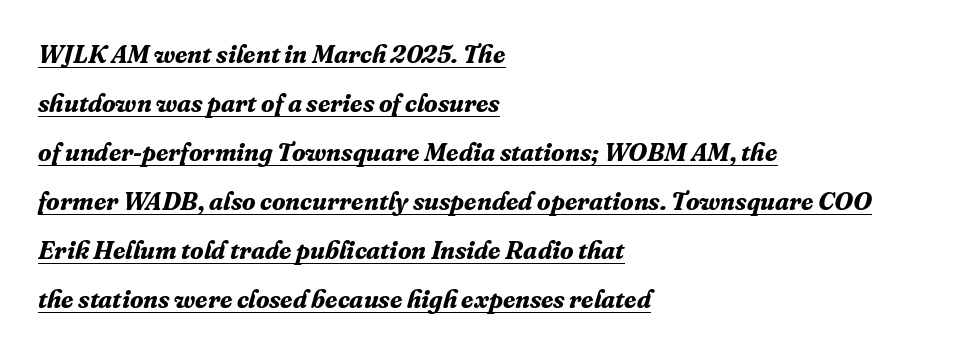
{"italic": "yes", "lean": "right", "slant_degrees": 16, "bold": "yes", "underline": "yes", "align": "left", "line_spacing": "loose", "line_spacing_ratio": 1.96, "letter_spacing": "normal", "letter_spacing_em": 0.0, "glyph_px": 25}
